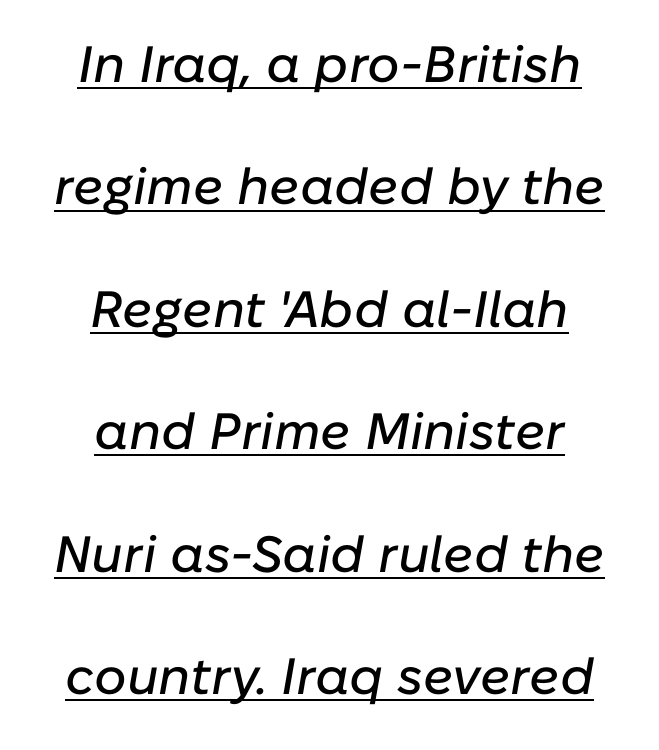
{"italic": "yes", "lean": "right", "slant_degrees": 10, "width": "normal", "stroke_contrast": "low", "x_height": "medium", "monospaced": "no", "underline": "yes", "align": "center", "line_spacing": "loose", "line_spacing_ratio": 2.4, "letter_spacing": "normal", "letter_spacing_em": 0.0, "glyph_px": 51}
